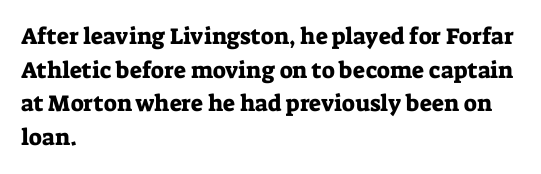
{"italic": "no", "underline": "no", "align": "left", "line_spacing": "normal", "line_spacing_ratio": 1.46, "letter_spacing": "normal", "letter_spacing_em": 0.0, "glyph_px": 23}
